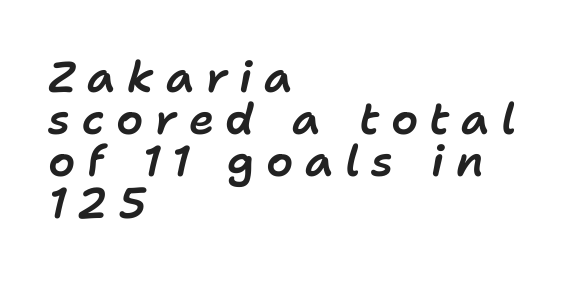
The image shows 43 px text type, italic (leaning right); set left-aligned, tight line spacing (0.98x), unusually wide letter spacing (+0.27 em), not underlined; low stroke contrast and a medium x-height.
